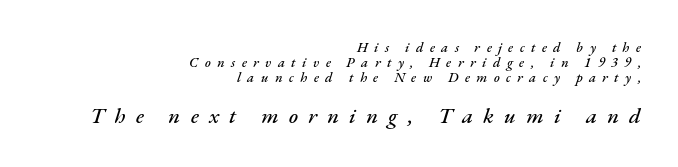
Q: Is the text italic (slanted)? A: Yes, it leans right by about 17 degrees.
Q: Is the text underlined? A: No.
Q: How is the paragraph aligned? A: Right-aligned.
Q: Is the spacing between letters normal or unusually wide? A: Unusually wide.
Q: Is the spacing between lines tight, normal or loose? A: Tight.
Q: Which block of text is set in a larger size, the first (top) or the second (bottom)? A: The second (bottom) one.
